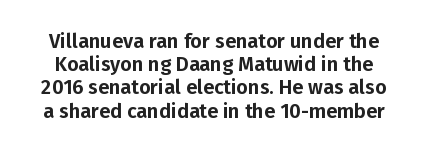
The image shows 20 px text type, upright; set line spacing 1.16x, normal letter spacing, not underlined.
